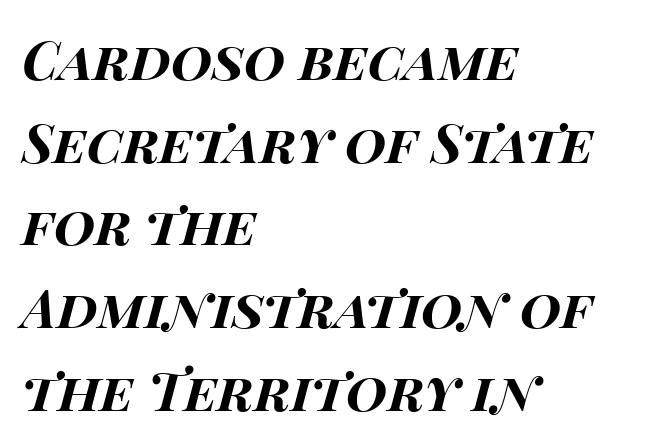
The image shows 53 px bold, wide type, italic (leaning right); set left-aligned, normal line spacing (1.56x), normal letter spacing, not underlined; high stroke contrast and a large x-height.
